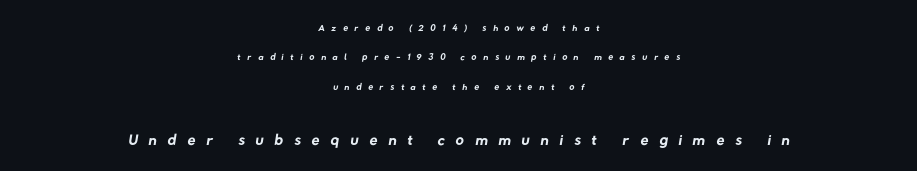
{"bold": "no", "underline": "no", "align": "center", "line_spacing": "loose", "line_spacing_ratio": 2.1, "letter_spacing": "wide", "letter_spacing_em": 0.48, "larger_block": "second", "size_ratio": 1.64, "glyph_px": 23}
